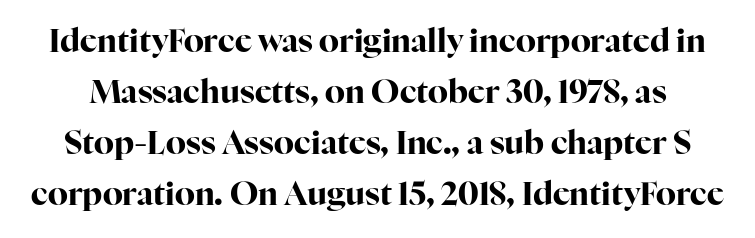
Q: Is the text bold? A: Yes.
Q: Is the text italic (slanted)? A: No, it is upright.
Q: Is the typeface a serif or a sans-serif typeface? A: Serif.
Q: Is the text underlined? A: No.
Q: Is the spacing between letters normal or unusually wide? A: Normal.
Q: Is the spacing between lines tight, normal or loose? A: Normal.
Q: Width (condensed, normal, or wide)? A: Normal.
Q: Stroke contrast? A: High.
Q: x-height? A: Medium.
Q: Monospaced? A: No.
